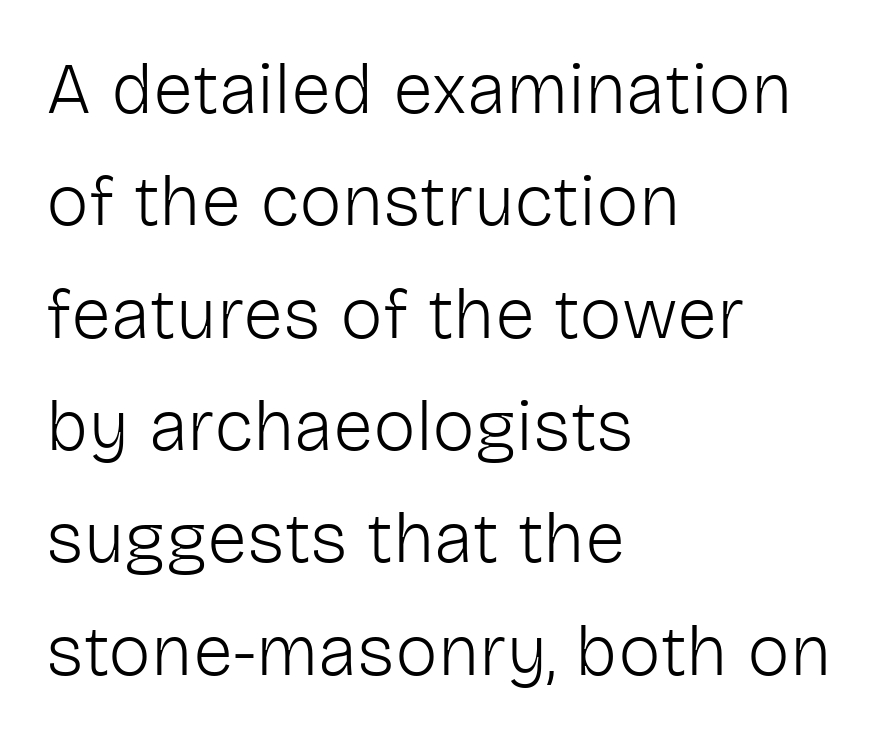
{"serif": "no", "italic": "no", "bold": "no", "weight": "light", "width": "normal", "stroke_contrast": "low", "x_height": "medium", "monospaced": "no", "underline": "no", "align": "left", "line_spacing": "normal", "line_spacing_ratio": 1.56, "letter_spacing": "normal", "letter_spacing_em": 0.0, "glyph_px": 72}
